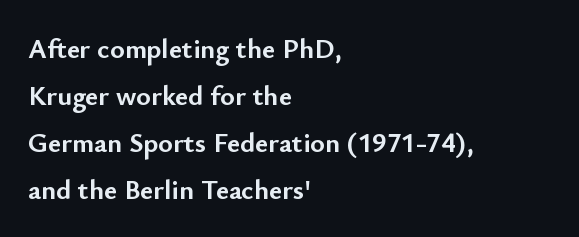
The image shows 28 px semibold sans-serif type, upright; set left-aligned, normal line spacing (1.68x), normal letter spacing, not underlined; low stroke contrast and a small x-height.
